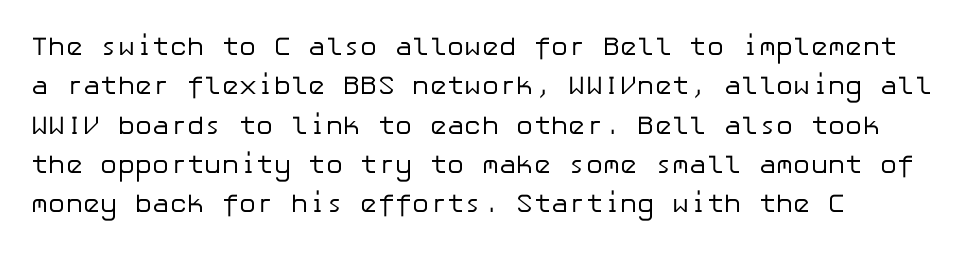
A typesetter would mark this as roman, not italic. Does the leading feel generous? No, just average. The typesetter chose a ragged-right arrangement here. The gaps between neighbouring characters are ordinary and unremarkable. Is this a heavy cut? Hardly; it is regular or lighter. The space directly below the letters is spotless.
